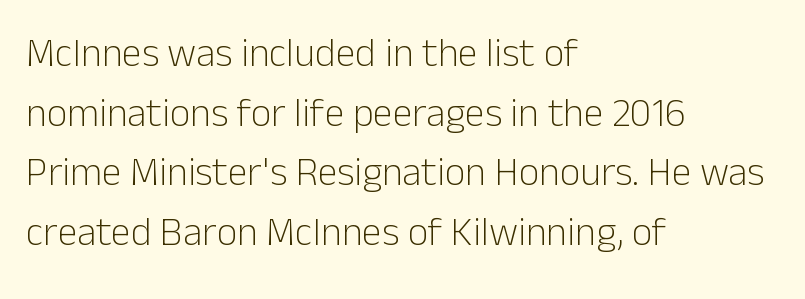
The image shows 40 px light sans-serif type, upright; set left-aligned, normal line spacing (1.49x), normal letter spacing, not underlined; low stroke contrast and a medium x-height.
